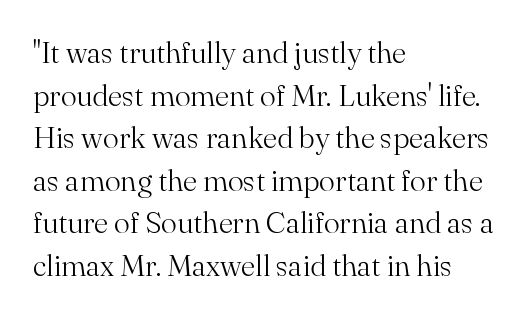
Q: Is the text bold? A: No.
Q: Is the text italic (slanted)? A: No, it is upright.
Q: Is the typeface a serif or a sans-serif typeface? A: Serif.
Q: Is the text underlined? A: No.
Q: How is the paragraph aligned? A: Left-aligned.
Q: Is the spacing between letters normal or unusually wide? A: Normal.
Q: Is the spacing between lines tight, normal or loose? A: Normal.
Q: Width (condensed, normal, or wide)? A: Normal.
Q: Stroke contrast? A: Medium.
Q: x-height? A: Small.
Q: Monospaced? A: No.
